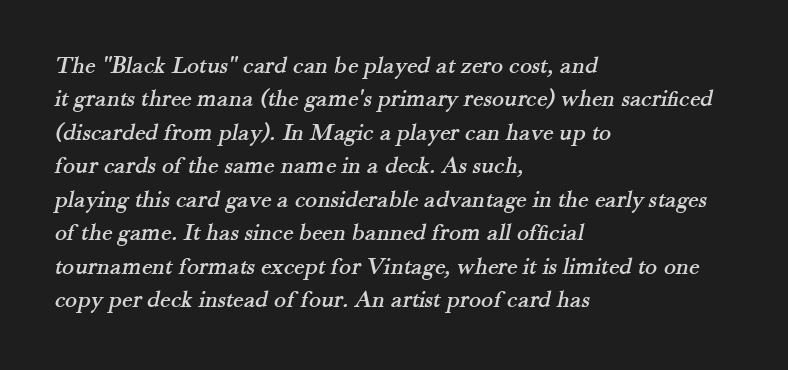
{"underline": "no", "align": "left", "line_spacing": "normal", "line_spacing_ratio": 1.34, "letter_spacing": "normal", "letter_spacing_em": 0.0, "glyph_px": 25}
